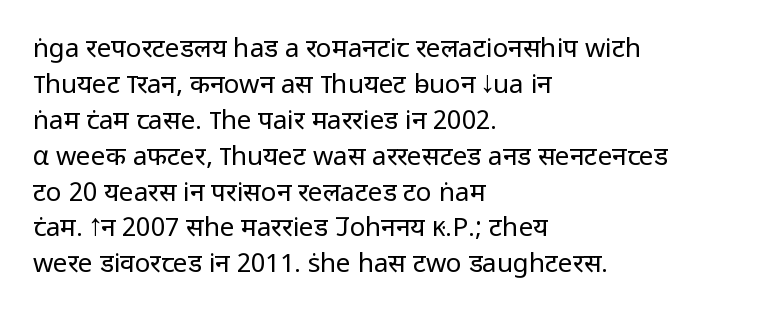
The image shows 26 px text type, upright; set left-aligned, normal line spacing (1.38x), normal letter spacing, not underlined.
